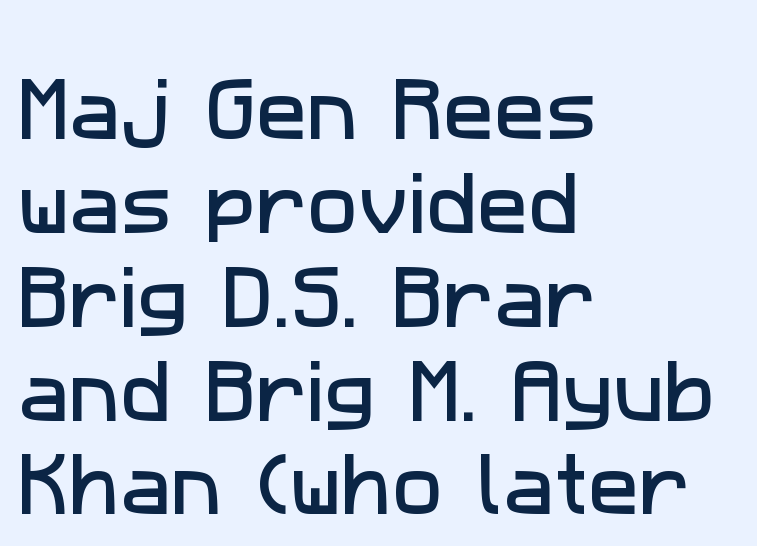
Is the block centered? No — it sits flush against the left margin. Note the varied advance widths — an 'i' is clearly narrower than an 'm'. Nothing sits at the stroke ends, so this counts as sans-serif. The rendering keeps characters at their native spacing. Interline gaps are of average width in this sample.
